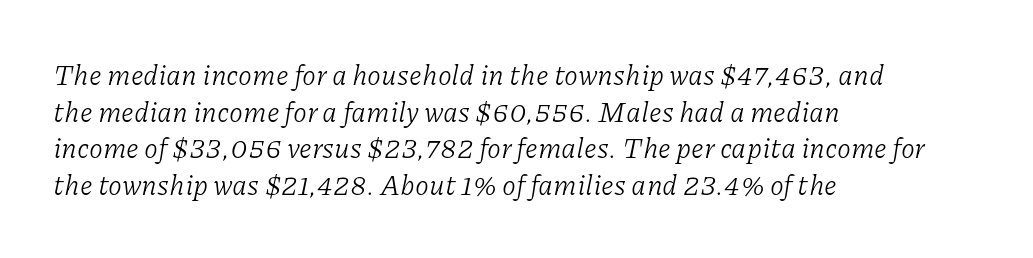
The horizontal fit of the characters is conventional and even. Alignment: flush left. Descenders hang freely into open space. The whole block is typeset with a tilt. Weight: in the light-to-regular range. Each letter's strokes conclude with small projecting serifs.
